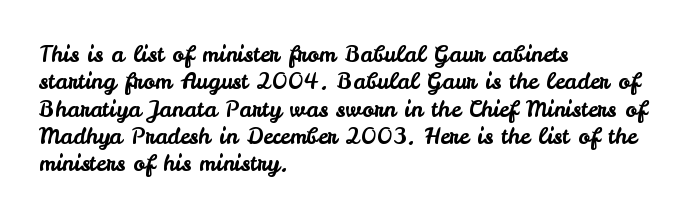
Q: Is the text italic (slanted)? A: Yes.
Q: Is the text underlined? A: No.
Q: How is the paragraph aligned? A: Left-aligned.
Q: Is the spacing between letters normal or unusually wide? A: Normal.
